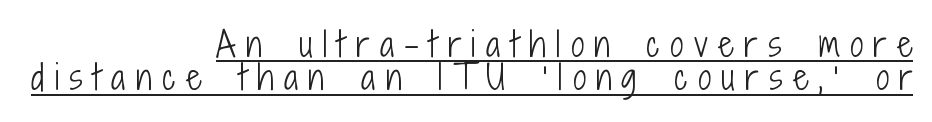
{"serif": "no", "italic": "no", "bold": "no", "weight": "light", "width": "condensed", "stroke_contrast": "low", "x_height": "medium", "monospaced": "no", "underline": "yes", "align": "right", "line_spacing": "tight", "line_spacing_ratio": 1.01, "letter_spacing": "wide", "letter_spacing_em": 0.32, "glyph_px": 33}
